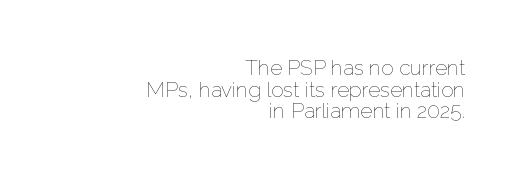
How would I describe the line gaps? Narrow and economical. Quick note: underline off. Does the copy run flush right? Yes — the right margin is perfectly even. No heavy texture on the line: the type isn't bold. The lettering stays uniformly vertical, giving the passage a roman look. Here the glyphs are tracked normally, forming tight word shapes.
